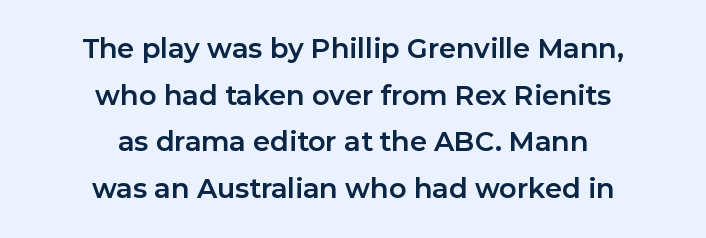
{"italic": "no", "bold": "yes", "underline": "no", "align": "center", "line_spacing_ratio": 1.73, "letter_spacing": "normal", "letter_spacing_em": 0.0, "glyph_px": 27}
